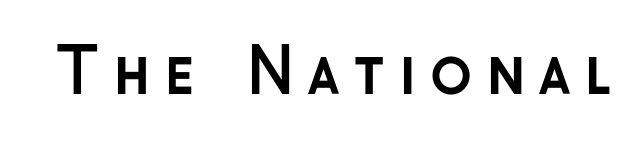
The letters are spread apart with noticeably loose tracking. Plenty of ink on the page — the face is bold. Varying glyph widths throughout — classic text-font behaviour. The baseline area is clear.
